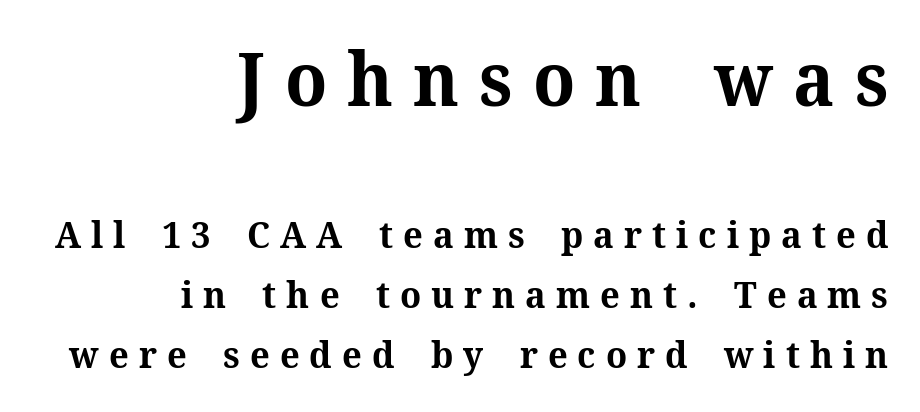
{"serif": "yes", "italic": "no", "bold": "yes", "weight": "bold", "width": "normal", "stroke_contrast": "medium", "x_height": "medium", "monospaced": "no", "underline": "no", "align": "right", "line_spacing": "normal", "line_spacing_ratio": 1.62, "letter_spacing": "wide", "letter_spacing_em": 0.27, "larger_block": "first", "size_ratio": 2.0, "glyph_px": 74}
